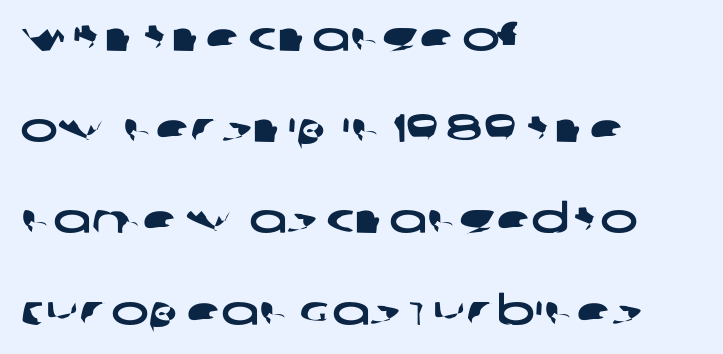
Q: Is the typeface a serif or a sans-serif typeface? A: Sans-serif.
Q: Is the text underlined? A: No.
Q: How is the paragraph aligned? A: Left-aligned.
Q: Is the spacing between letters normal or unusually wide? A: Normal.
Q: Is the spacing between lines tight, normal or loose? A: Loose.
Q: Width (condensed, normal, or wide)? A: Wide.
Q: Stroke contrast? A: Low.
Q: x-height? A: Large.
Q: Monospaced? A: No.
